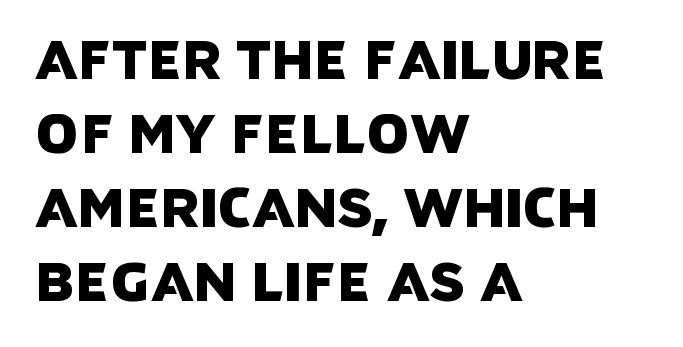
Q: Is the typeface a serif or a sans-serif typeface? A: Sans-serif.
Q: Is the text underlined? A: No.
Q: How is the paragraph aligned? A: Left-aligned.
Q: Is the spacing between letters normal or unusually wide? A: Normal.
Q: Is the spacing between lines tight, normal or loose? A: Normal.
Q: Width (condensed, normal, or wide)? A: Normal.
Q: Stroke contrast? A: Low.
Q: x-height? A: Large.
Q: Monospaced? A: No.
